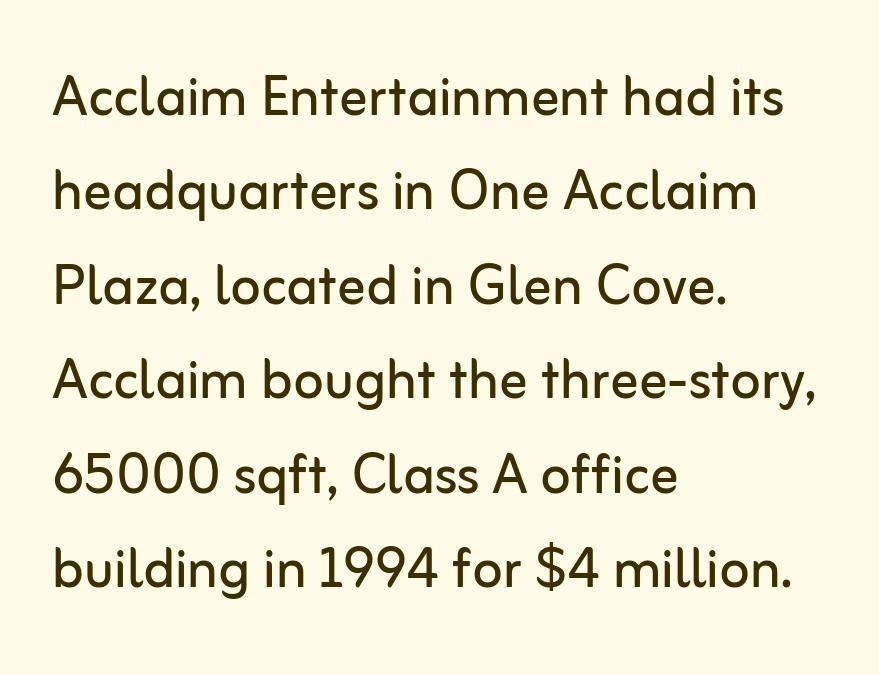
Q: Is the text bold? A: No.
Q: Is the text italic (slanted)? A: No, it is upright.
Q: Is the typeface a serif or a sans-serif typeface? A: Sans-serif.
Q: Is the text underlined? A: No.
Q: How is the paragraph aligned? A: Left-aligned.
Q: Is the spacing between letters normal or unusually wide? A: Normal.
Q: Is the spacing between lines tight, normal or loose? A: Normal.
Q: Width (condensed, normal, or wide)? A: Normal.
Q: Stroke contrast? A: Low.
Q: x-height? A: Medium.
Q: Monospaced? A: No.
